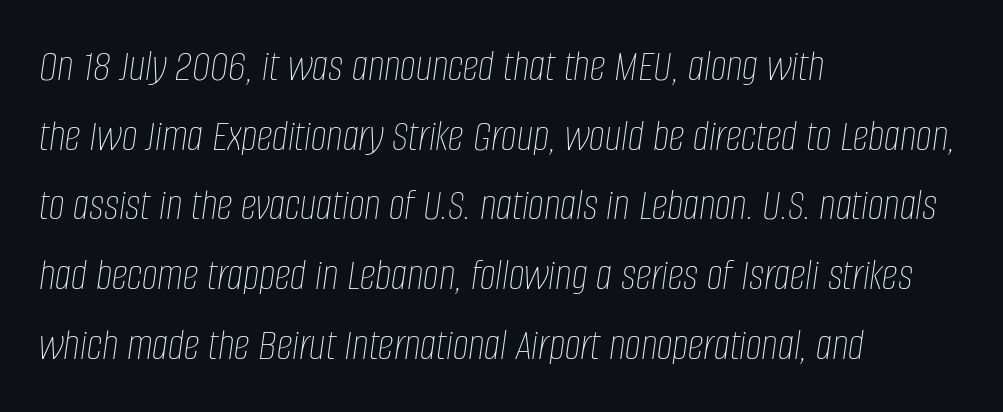
The image shows 45 px thin, condensed type, italic (leaning right); set left-aligned, normal line spacing (1.55x), normal letter spacing, not underlined; low stroke contrast and a large x-height.
